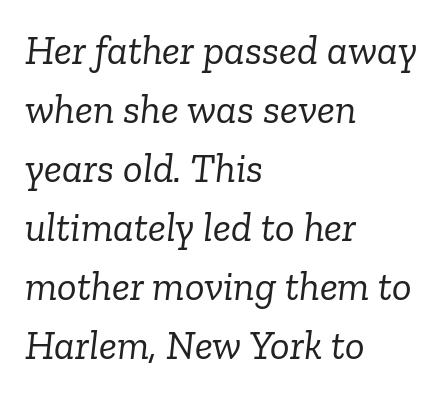
The image shows 41 px light serif type, italic (leaning right); set left-aligned, normal line spacing (1.44x), normal letter spacing, not underlined; low stroke contrast and a medium x-height.
